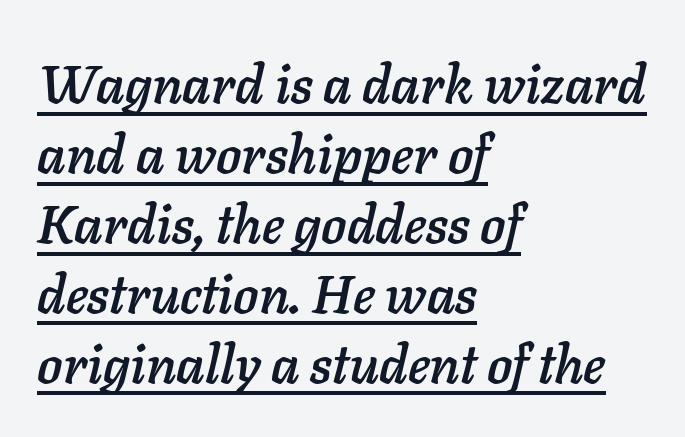
This rendering leaves character spacing at its baseline value. The typesetter chose a ragged-right arrangement here. Character widths vary here, with narrow letters taking less room than wide ones. How would I describe the line gaps? Plain and ordinary. This is oblique type, the kind used for emphasis or titles.
